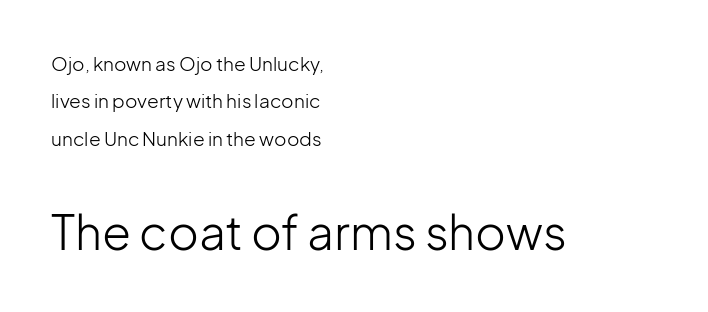
{"serif": "no", "italic": "no", "bold": "no", "weight": "light", "width": "normal", "stroke_contrast": "low", "x_height": "medium", "monospaced": "no", "underline": "no", "align": "left", "line_spacing": "loose", "line_spacing_ratio": 1.97, "letter_spacing": "normal", "letter_spacing_em": 0.0, "larger_block": "second", "size_ratio": 2.47, "glyph_px": 47}
